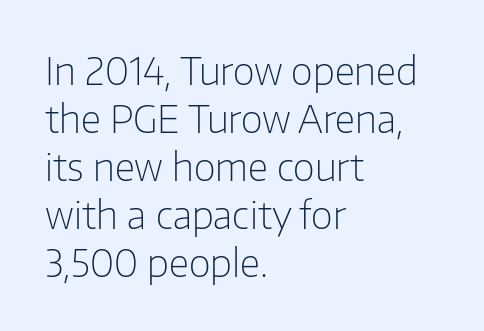
Ordinary non-slanted type is in use. In CSS terms this would be text-align: left. The passage shown is typeset with a sans-serif family. Type without underlining. The letters advance in unequal steps, a hallmark of proportional type.
